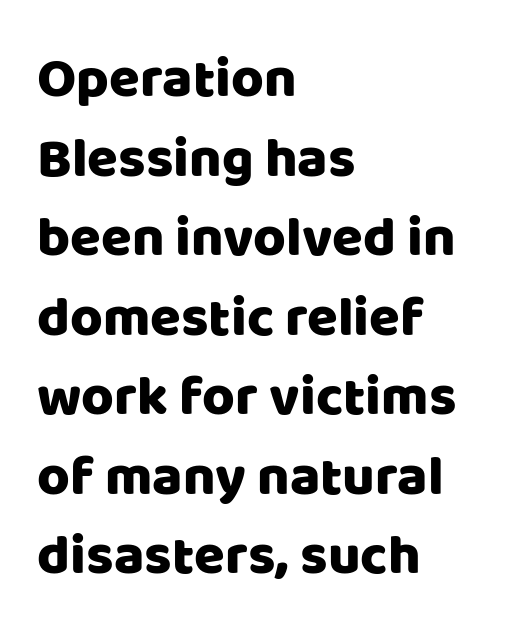
Q: Is the text italic (slanted)? A: No, it is upright.
Q: Is the typeface a serif or a sans-serif typeface? A: Sans-serif.
Q: Is the text underlined? A: No.
Q: How is the paragraph aligned? A: Left-aligned.
Q: Is the spacing between letters normal or unusually wide? A: Normal.
Q: Is the spacing between lines tight, normal or loose? A: Normal.
Q: Width (condensed, normal, or wide)? A: Normal.
Q: Stroke contrast? A: Low.
Q: x-height? A: Large.
Q: Monospaced? A: No.
